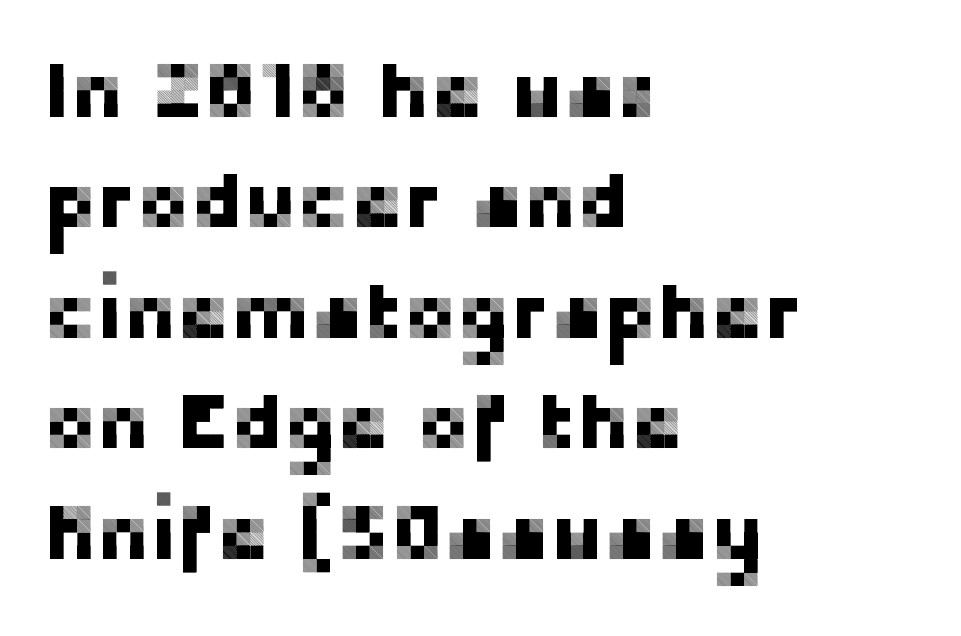
The image shows 80 px sans-serif type, upright; set left-aligned, normal line spacing (1.38x), normal letter spacing, not underlined; low stroke contrast and a medium x-height.
